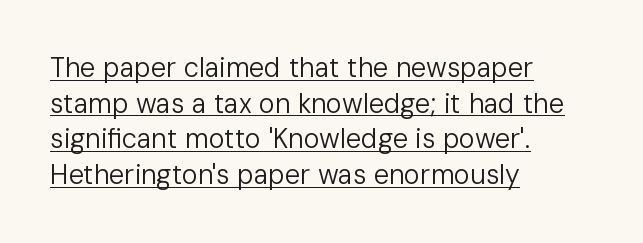
{"italic": "no", "bold": "no", "underline": "yes", "align": "left", "line_spacing": "normal", "line_spacing_ratio": 1.32, "letter_spacing": "normal", "letter_spacing_em": 0.0, "glyph_px": 27}
